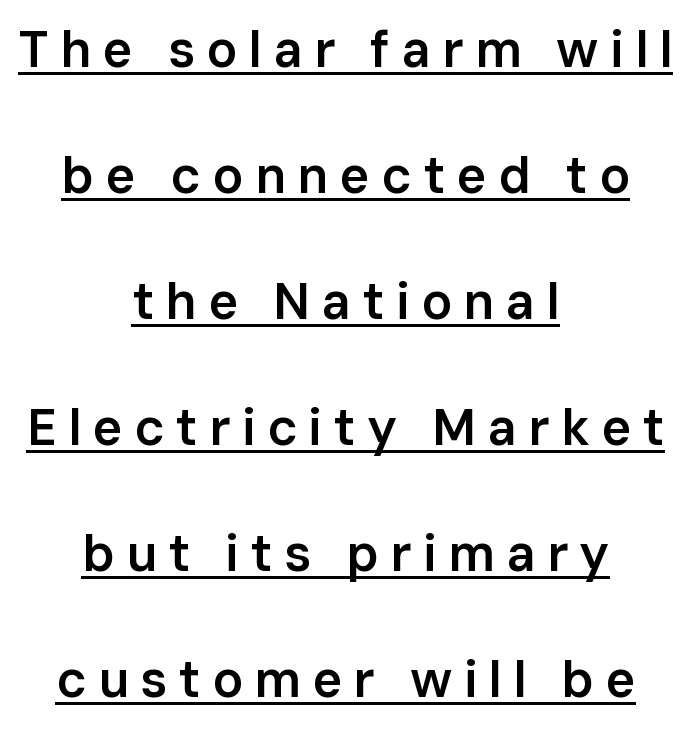
The image shows 51 px semibold sans-serif type, upright; set centered, loose line spacing (2.47x), unusually wide letter spacing (+0.22 em), underlined; low stroke contrast and a medium x-height.
